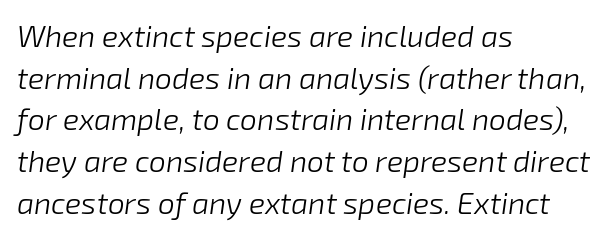
The image shows 30 px light type, italic (leaning right); set left-aligned, normal line spacing (1.39x), normal letter spacing, not underlined; low stroke contrast and a medium x-height.
